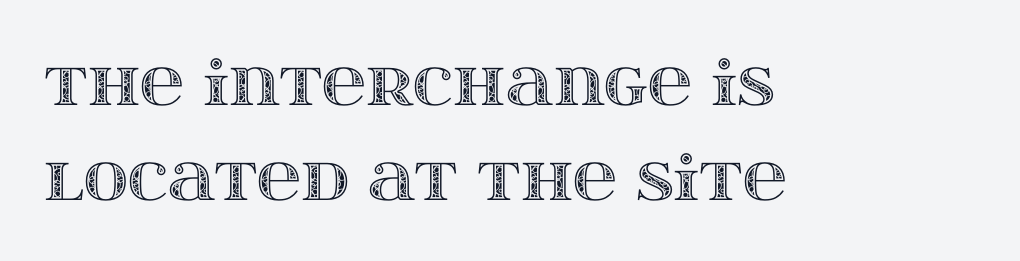
Q: Is the text italic (slanted)? A: No, it is upright.
Q: Is the text underlined? A: No.
Q: How is the paragraph aligned? A: Left-aligned.
Q: Is the spacing between letters normal or unusually wide? A: Normal.
Q: Is the spacing between lines tight, normal or loose? A: Normal.
Q: Width (condensed, normal, or wide)? A: Wide.
Q: x-height? A: Large.
Q: Monospaced? A: No.
